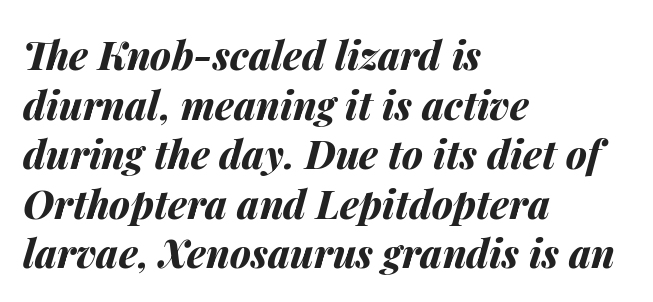
Honestly, the letter spacing is just normal — you wouldn't notice it. Heavy-handed strokes throughout: this text is bold. This sample is left-justified, so line endings fall wherever the words run out. This sample uses an oblique cut, with every glyph tilted off the vertical. Varying glyph widths throughout — classic text-font behaviour.
